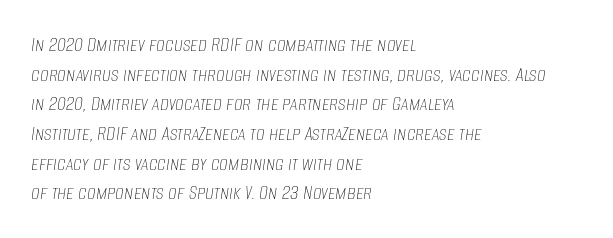
The image shows 22 px text type, italic (leaning right); set left-aligned, normal line spacing (1.35x), normal letter spacing, not underlined.
